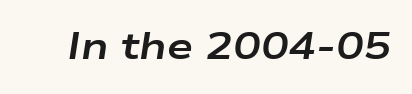
The horizontal fit of the characters is conventional and even. Only glyphs here, with clear space below each row. Style check: oblique. Proportional: the letters do not fall into vertical columns.
